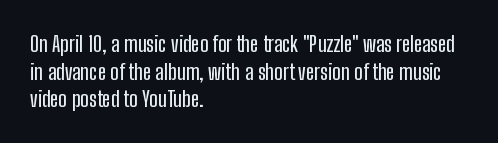
The image shows 22 px text type, upright; set left-aligned, normal line spacing (1.26x), normal letter spacing, not underlined.
